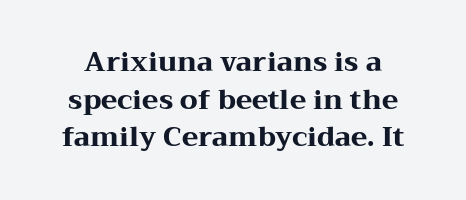
Q: Is the text bold? A: Yes.
Q: Is the text italic (slanted)? A: No, it is upright.
Q: Is the text underlined? A: No.
Q: How is the paragraph aligned? A: Centered.
Q: Is the spacing between letters normal or unusually wide? A: Normal.
Q: Is the spacing between lines tight, normal or loose? A: Normal.
